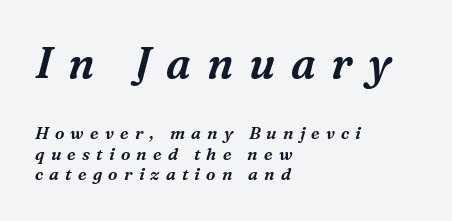
Q: Is the text italic (slanted)? A: Yes, it leans right by about 16 degrees.
Q: Is the typeface a serif or a sans-serif typeface? A: Serif.
Q: Is the text underlined? A: No.
Q: How is the paragraph aligned? A: Left-aligned.
Q: Is the spacing between letters normal or unusually wide? A: Unusually wide.
Q: Which block of text is set in a larger size, the first (top) or the second (bottom)? A: The first (top) one.
Q: Width (condensed, normal, or wide)? A: Normal.
Q: Stroke contrast? A: Medium.
Q: x-height? A: Medium.
Q: Monospaced? A: No.
